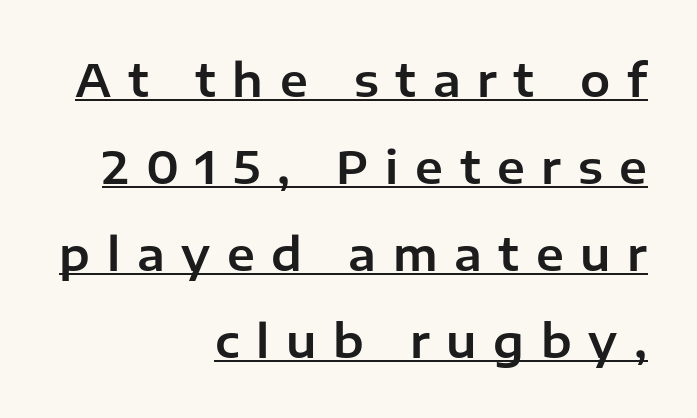
{"serif": "no", "italic": "no", "width": "normal", "stroke_contrast": "low", "x_height": "medium", "monospaced": "no", "underline": "yes", "align": "right", "line_spacing": "loose", "line_spacing_ratio": 1.93, "letter_spacing": "wide", "letter_spacing_em": 0.37, "glyph_px": 45}
